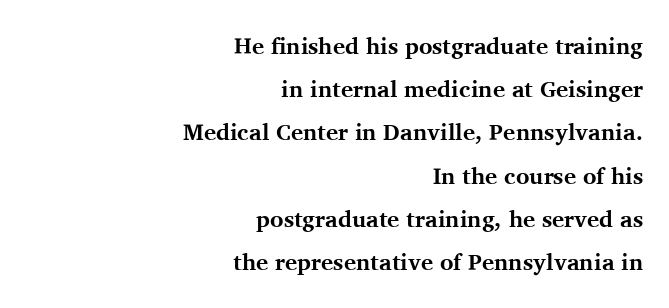
{"italic": "no", "bold": "yes", "underline": "no", "align": "right", "line_spacing_ratio": 1.88, "letter_spacing": "normal", "letter_spacing_em": 0.0, "glyph_px": 23}
